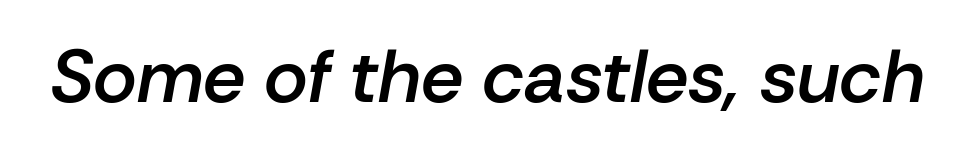
Nothing unusual about the tracking: characters are spaced as the font intends. There's an unmistakable incline to the writing here. This is moderately heavy type, rendered in semibold. Do the characters align in a grid? No, the font is proportional. The string is rendered with underlining switched off.
